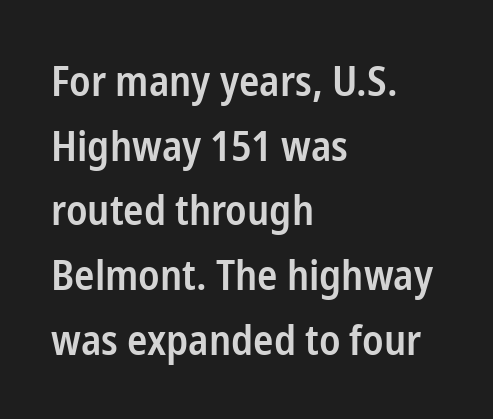
{"serif": "no", "italic": "no", "bold": "semi", "weight": "semibold", "width": "condensed", "stroke_contrast": "low", "x_height": "medium", "monospaced": "no", "underline": "no", "align": "left", "line_spacing": "normal", "line_spacing_ratio": 1.54, "letter_spacing": "normal", "letter_spacing_em": 0.0, "glyph_px": 42}
